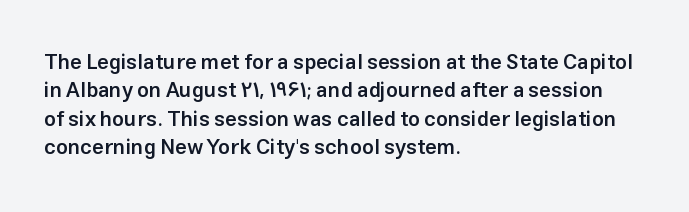
{"italic": "no", "bold": "semi", "underline": "no", "align": "left", "line_spacing": "normal", "line_spacing_ratio": 1.35, "letter_spacing": "normal", "letter_spacing_em": 0.0, "glyph_px": 21}
